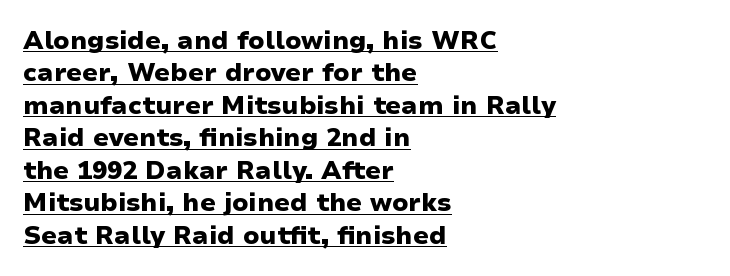
The image shows 25 px bold type, upright; set left-aligned, normal line spacing (1.3x), normal letter spacing, underlined.
